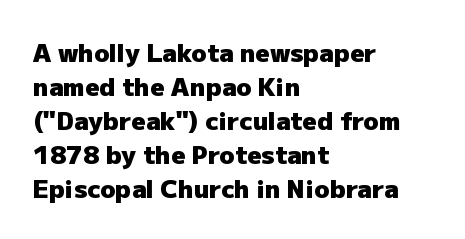
The image shows 25 px bold type, upright; set left-aligned, normal line spacing (1.36x), normal letter spacing, not underlined.
